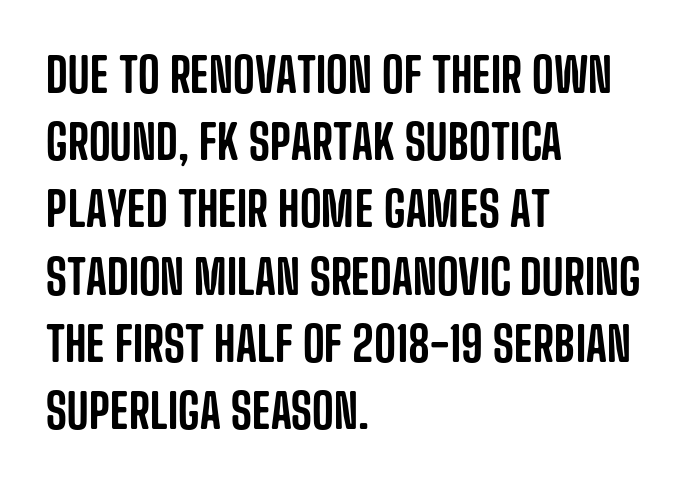
{"serif": "no", "italic": "no", "width": "condensed", "stroke_contrast": "low", "x_height": "large", "monospaced": "no", "underline": "no", "align": "left", "line_spacing": "normal", "line_spacing_ratio": 1.43, "letter_spacing": "normal", "letter_spacing_em": 0.0, "glyph_px": 47}
